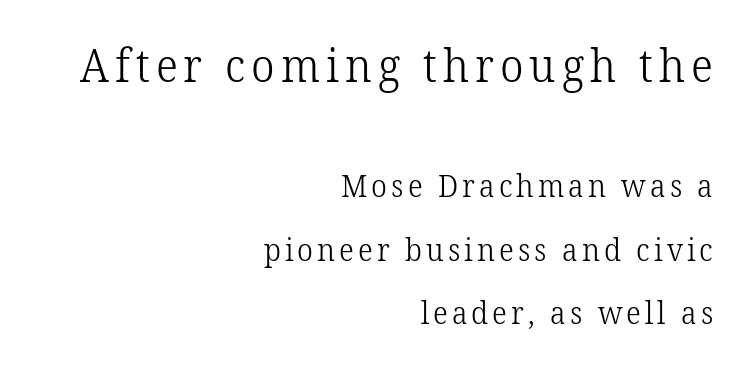
The image shows 46 px light serif type, upright; set right-aligned, loose line spacing (2.05x), not underlined; the first (top) block is 1.48x larger; low stroke contrast and a medium x-height.
